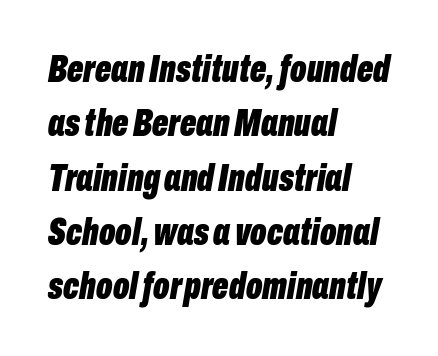
{"italic": "yes", "lean": "right", "slant_degrees": 10, "bold": "yes", "weight": "bold", "width": "condensed", "stroke_contrast": "low", "x_height": "medium", "monospaced": "no", "underline": "no", "align": "left", "line_spacing": "normal", "line_spacing_ratio": 1.43, "letter_spacing": "normal", "letter_spacing_em": 0.0, "glyph_px": 38}
